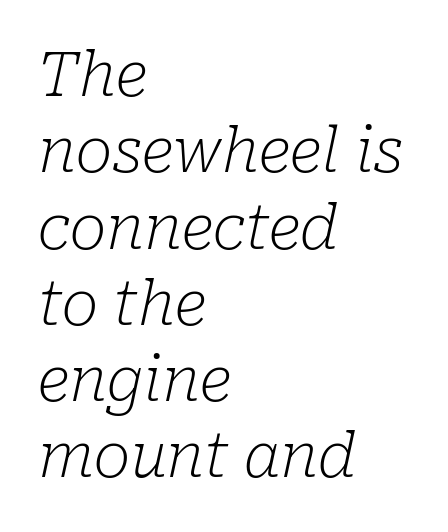
Q: Is the text bold? A: No.
Q: Is the text italic (slanted)? A: Yes, it leans right by about 10 degrees.
Q: Is the typeface a serif or a sans-serif typeface? A: Serif.
Q: Is the text underlined? A: No.
Q: How is the paragraph aligned? A: Left-aligned.
Q: Is the spacing between letters normal or unusually wide? A: Normal.
Q: Width (condensed, normal, or wide)? A: Normal.
Q: Stroke contrast? A: Low.
Q: x-height? A: Medium.
Q: Monospaced? A: No.
